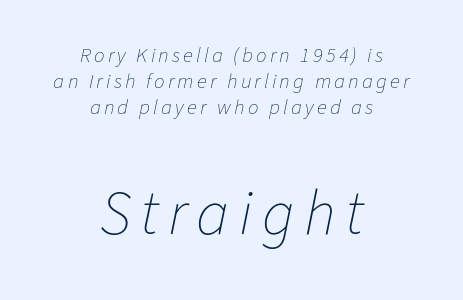
Note the varied advance widths — an 'i' is clearly narrower than an 'm'. Visually, the bottom section dominates because its glyphs are scaled up. The area under the type is left untouched. Looking at the ascenders, they clearly lean.
